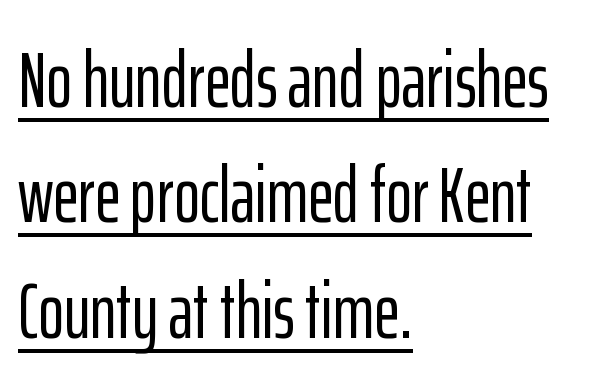
{"serif": "no", "italic": "no", "width": "condensed", "stroke_contrast": "low", "x_height": "medium", "monospaced": "no", "underline": "yes", "align": "left", "line_spacing": "normal", "line_spacing_ratio": 1.48, "letter_spacing": "normal", "letter_spacing_em": 0.0, "glyph_px": 78}
